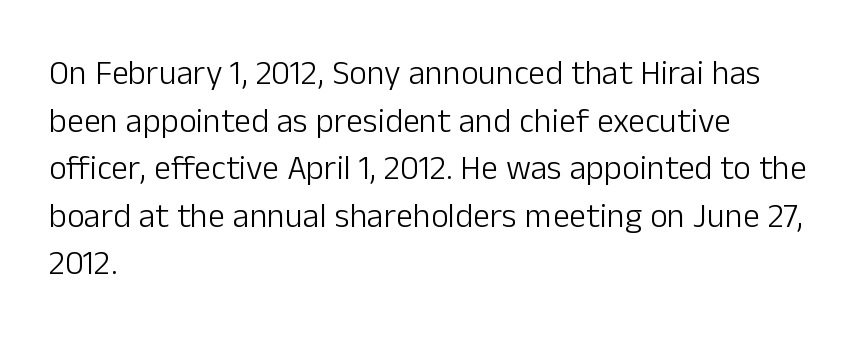
Q: Is the text bold? A: No.
Q: Is the text italic (slanted)? A: No, it is upright.
Q: Is the typeface a serif or a sans-serif typeface? A: Sans-serif.
Q: Is the text underlined? A: No.
Q: How is the paragraph aligned? A: Left-aligned.
Q: Is the spacing between letters normal or unusually wide? A: Normal.
Q: Is the spacing between lines tight, normal or loose? A: Normal.
Q: Width (condensed, normal, or wide)? A: Normal.
Q: Stroke contrast? A: Low.
Q: x-height? A: Medium.
Q: Monospaced? A: No.
